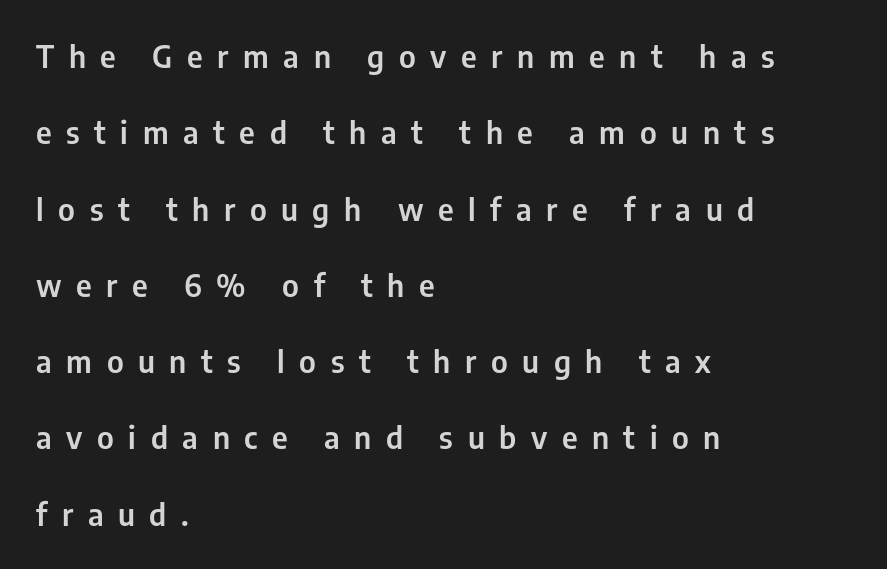
Q: Is the text italic (slanted)? A: No, it is upright.
Q: Is the typeface a serif or a sans-serif typeface? A: Sans-serif.
Q: Is the text underlined? A: No.
Q: How is the paragraph aligned? A: Left-aligned.
Q: Is the spacing between letters normal or unusually wide? A: Unusually wide.
Q: Is the spacing between lines tight, normal or loose? A: Loose.
Q: Width (condensed, normal, or wide)? A: Condensed.
Q: Stroke contrast? A: Low.
Q: x-height? A: Medium.
Q: Monospaced? A: No.
